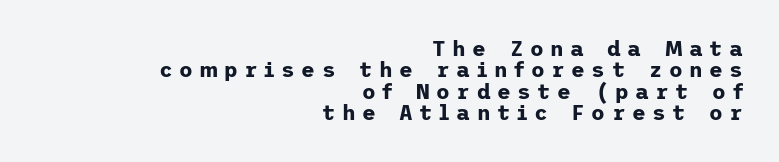
The lettering holds an erect, upright posture throughout. Here the glyphs are tracked loosely, breaking word shapes into spaced letters. How would I describe the line gaps? Narrow and economical. How heavy is the stroke? Heavy — this is a bold. Underline: absent. These lines stack with their right ends in a neat column.
